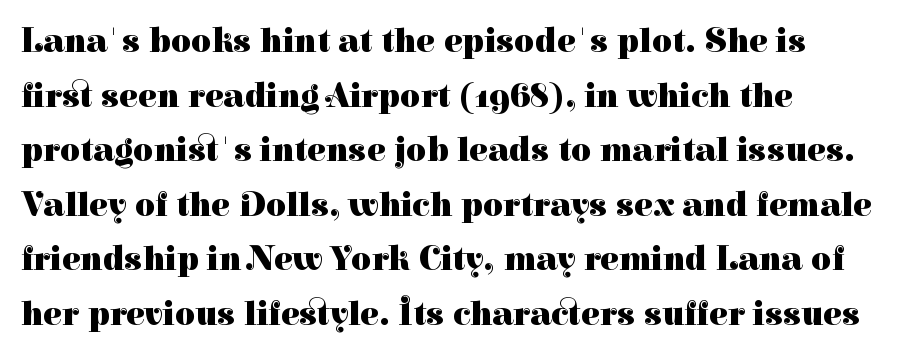
Q: Is the text bold? A: Yes.
Q: Is the text italic (slanted)? A: No, it is upright.
Q: Is the typeface a serif or a sans-serif typeface? A: Serif.
Q: Is the text underlined? A: No.
Q: How is the paragraph aligned? A: Left-aligned.
Q: Is the spacing between letters normal or unusually wide? A: Normal.
Q: Is the spacing between lines tight, normal or loose? A: Normal.
Q: Width (condensed, normal, or wide)? A: Normal.
Q: Stroke contrast? A: High.
Q: x-height? A: Medium.
Q: Monospaced? A: No.
